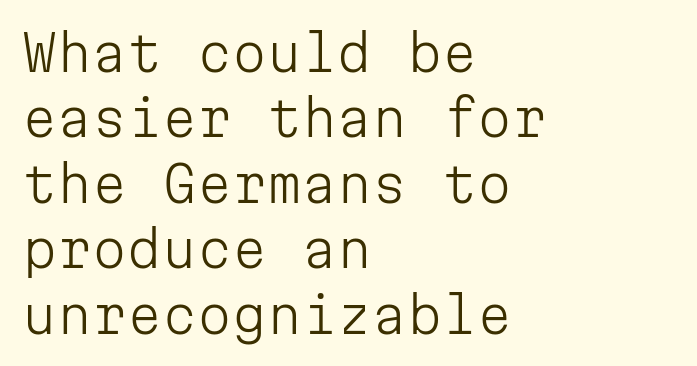
Q: Is the text bold? A: No.
Q: Is the text italic (slanted)? A: No, it is upright.
Q: Is the typeface a serif or a sans-serif typeface? A: Sans-serif.
Q: Is the text underlined? A: No.
Q: How is the paragraph aligned? A: Left-aligned.
Q: Is the spacing between letters normal or unusually wide? A: Normal.
Q: Is the spacing between lines tight, normal or loose? A: Normal.
Q: Width (condensed, normal, or wide)? A: Normal.
Q: Stroke contrast? A: Low.
Q: x-height? A: Medium.
Q: Monospaced? A: Yes.
